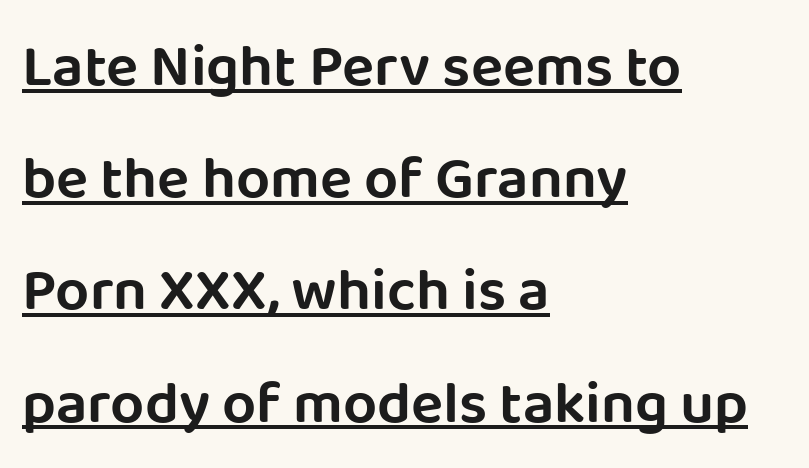
Q: Is the text italic (slanted)? A: No, it is upright.
Q: Is the typeface a serif or a sans-serif typeface? A: Sans-serif.
Q: Is the text underlined? A: Yes.
Q: How is the paragraph aligned? A: Left-aligned.
Q: Is the spacing between letters normal or unusually wide? A: Normal.
Q: Width (condensed, normal, or wide)? A: Normal.
Q: Stroke contrast? A: Low.
Q: x-height? A: Large.
Q: Monospaced? A: No.
